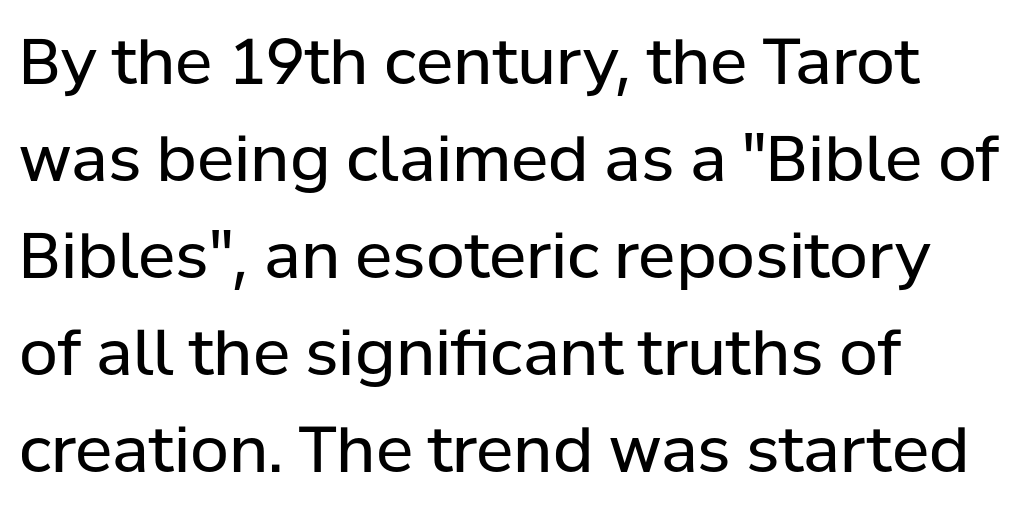
{"serif": "no", "italic": "no", "bold": "no", "weight": "regular", "width": "normal", "stroke_contrast": "low", "x_height": "medium", "monospaced": "no", "underline": "no", "align": "left", "line_spacing": "normal", "line_spacing_ratio": 1.54, "letter_spacing": "normal", "letter_spacing_em": 0.0, "glyph_px": 63}
